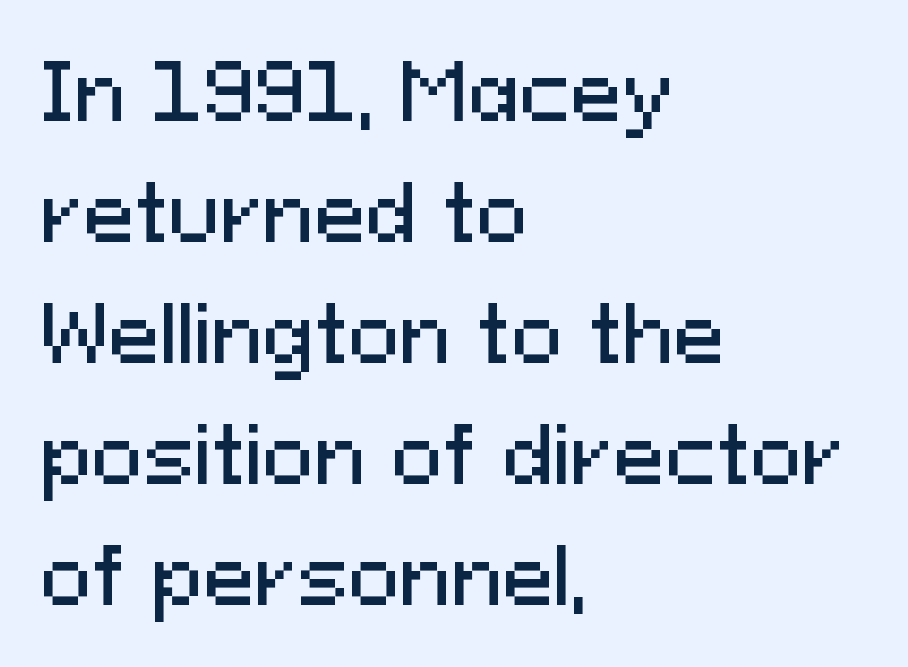
{"serif": "no", "italic": "no", "width": "normal", "stroke_contrast": "medium", "x_height": "medium", "monospaced": "no", "underline": "no", "align": "left", "line_spacing": "normal", "line_spacing_ratio": 1.57, "letter_spacing": "normal", "letter_spacing_em": 0.0, "glyph_px": 77}
